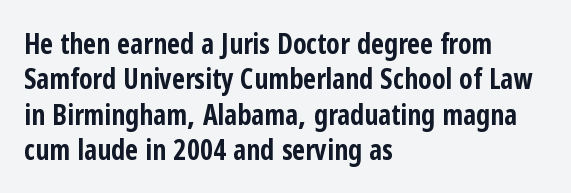
Note the varied advance widths — an 'i' is clearly narrower than an 'm'. How would I describe the line gaps? Plain and ordinary. Is the letter spacing exaggerated? No — it looks like the ordinary default. The string is rendered with underlining switched off. Does the weight exceed regular? Yes, all the way to bold.
